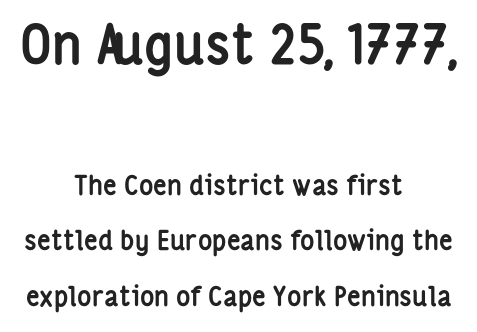
Nobody touched the tracking dial on this one. Clear beneath every line of the passage. This sample uses an upright cut, with every glyph sitting square on the baseline. Reading down the block, each line starts at a different indent, mirrored at its end. Caption: upper text group enlarged, lower text group reduced.
